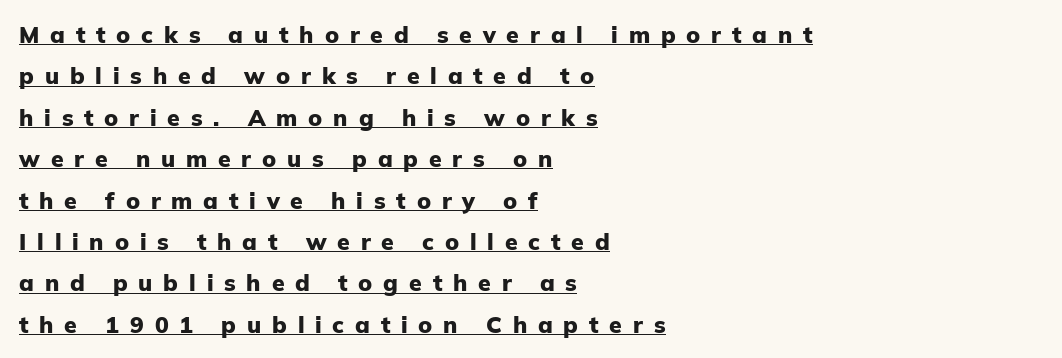
The sample's only ornament is a line tracing under the words. Its strokes are broad and dark, the hallmark of bold type. A typesetter would call this heavily tracked-out type. Teacher's note: observe the even left margin — that is flush-left alignment.
